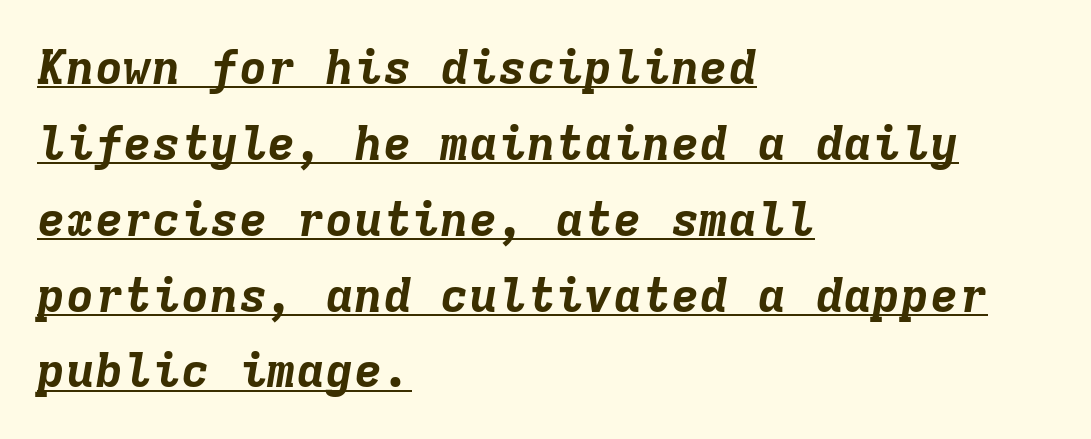
Do the characters align in a grid? Yes, the font is monospaced. Look at the tracking — it's just the regular setting, nothing added. The paragraph has a hard left edge and a soft right edge. Normally led — the rows are evenly, conventionally spaced. The passage shown is underscored from start to finish.
